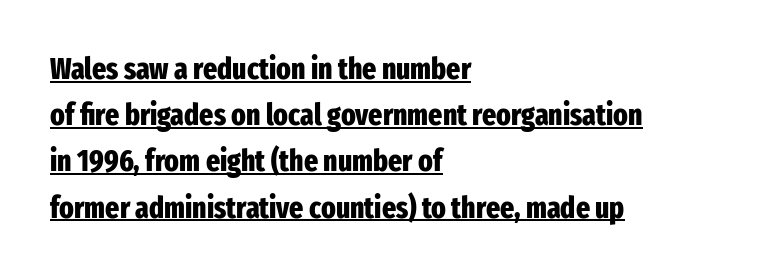
{"serif": "no", "italic": "no", "bold": "yes", "weight": "heavy", "width": "condensed", "stroke_contrast": "low", "x_height": "medium", "monospaced": "no", "underline": "yes", "align": "left", "line_spacing": "normal", "line_spacing_ratio": 1.54, "letter_spacing": "normal", "letter_spacing_em": 0.0, "glyph_px": 30}
